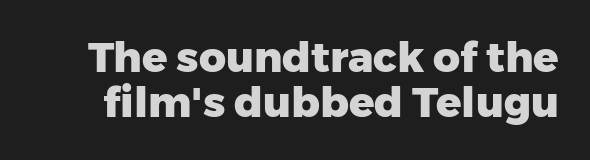
Q: Is the text bold? A: Yes.
Q: Is the text italic (slanted)? A: No, it is upright.
Q: Is the typeface a serif or a sans-serif typeface? A: Sans-serif.
Q: Is the text underlined? A: No.
Q: Is the spacing between letters normal or unusually wide? A: Normal.
Q: Is the spacing between lines tight, normal or loose? A: Tight.
Q: Width (condensed, normal, or wide)? A: Normal.
Q: Stroke contrast? A: Low.
Q: x-height? A: Medium.
Q: Monospaced? A: No.
